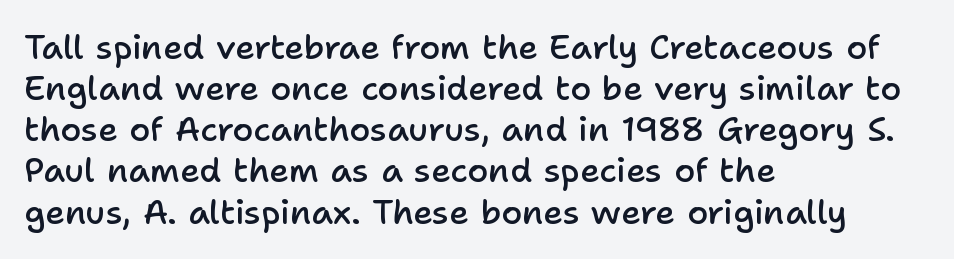
Serif or sans? Sans — the stroke terminals are bare. A clean baseline with only descenders dipping below it. These lines are rendered in a variable-pitch font. Words appear dense and cohesive because spacing is normal.
